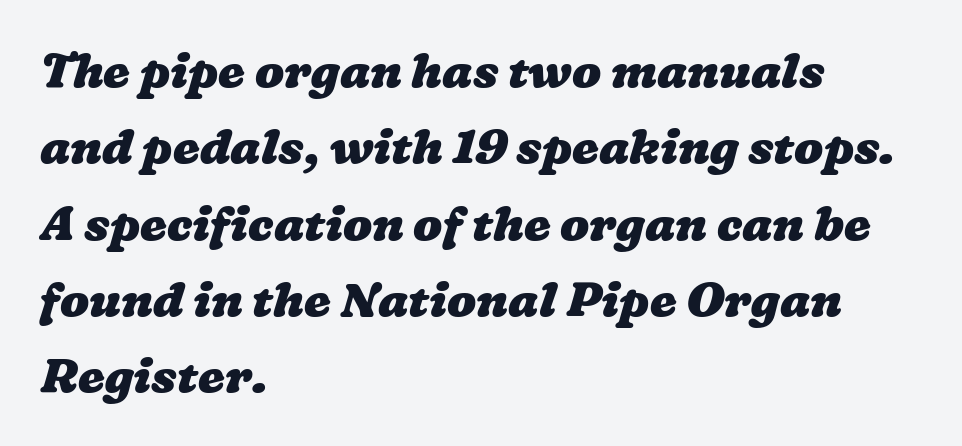
The image shows 48 px heavy, wide type; set left-aligned, normal line spacing (1.59x), normal letter spacing, not underlined; low stroke contrast and a medium x-height.
